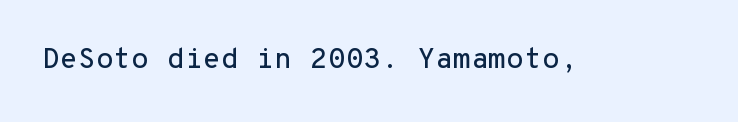
{"serif": "no", "italic": "no", "width": "normal", "stroke_contrast": "low", "x_height": "medium", "monospaced": "yes", "underline": "no", "letter_spacing": "normal", "letter_spacing_em": 0.0, "glyph_px": 29}
